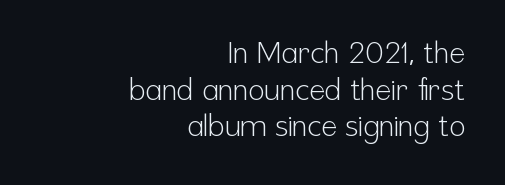
{"serif": "no", "italic": "no", "bold": "no", "weight": "light", "width": "condensed", "stroke_contrast": "low", "x_height": "medium", "monospaced": "no", "underline": "no", "align": "right", "line_spacing_ratio": 1.22, "letter_spacing": "normal", "letter_spacing_em": 0.0, "glyph_px": 30}
